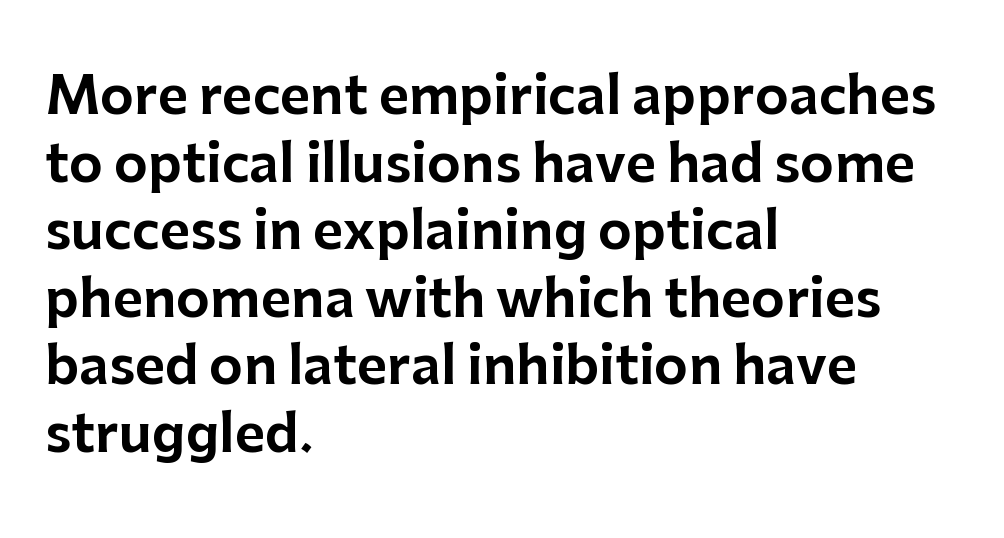
{"serif": "no", "italic": "no", "width": "normal", "stroke_contrast": "low", "x_height": "medium", "monospaced": "no", "underline": "no", "align": "left", "line_spacing": "normal", "line_spacing_ratio": 1.3, "letter_spacing": "normal", "letter_spacing_em": 0.0, "glyph_px": 52}
